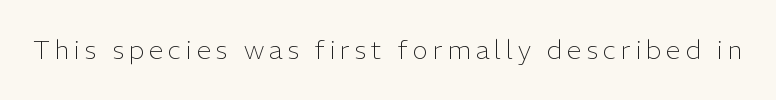
Q: Is the text bold? A: No.
Q: Is the text italic (slanted)? A: No, it is upright.
Q: Is the text underlined? A: No.
